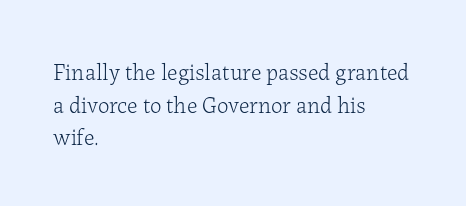
The image shows 23 px text type, upright; set left-aligned, normal line spacing (1.42x), normal letter spacing, not underlined.
